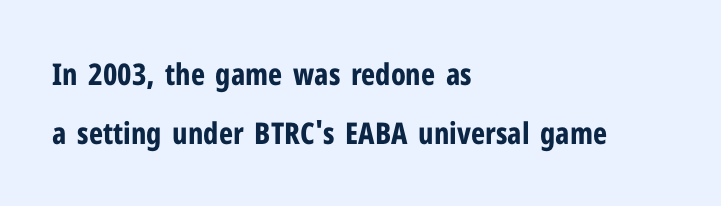
The glyphs in this specimen are sans serif. Characters follow at the spacing the type designer built in. Proportional: the letters do not fall into vertical columns. Check the space under the baseline: it is left empty. If you measured baseline to baseline, you'd find a long distance. Is there any slant? The stems are plumb.
